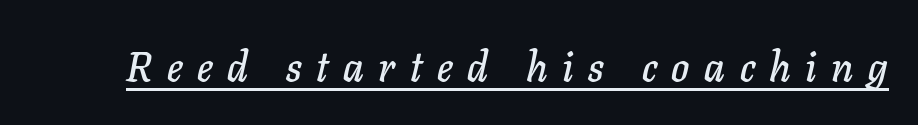
Q: Is the text italic (slanted)? A: Yes, it leans right by about 11 degrees.
Q: Is the text underlined? A: Yes.
Q: Is the spacing between letters normal or unusually wide? A: Unusually wide.
Q: Width (condensed, normal, or wide)? A: Normal.
Q: Stroke contrast? A: Low.
Q: x-height? A: Medium.
Q: Monospaced? A: No.
